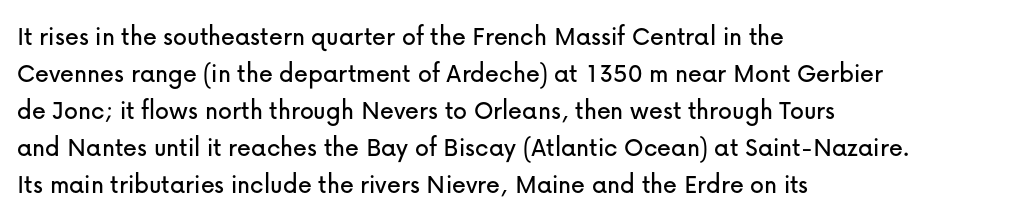
The image shows 28 px sans-serif type, upright; set left-aligned, normal line spacing (1.32x), normal letter spacing, not underlined; low stroke contrast and a medium x-height.
